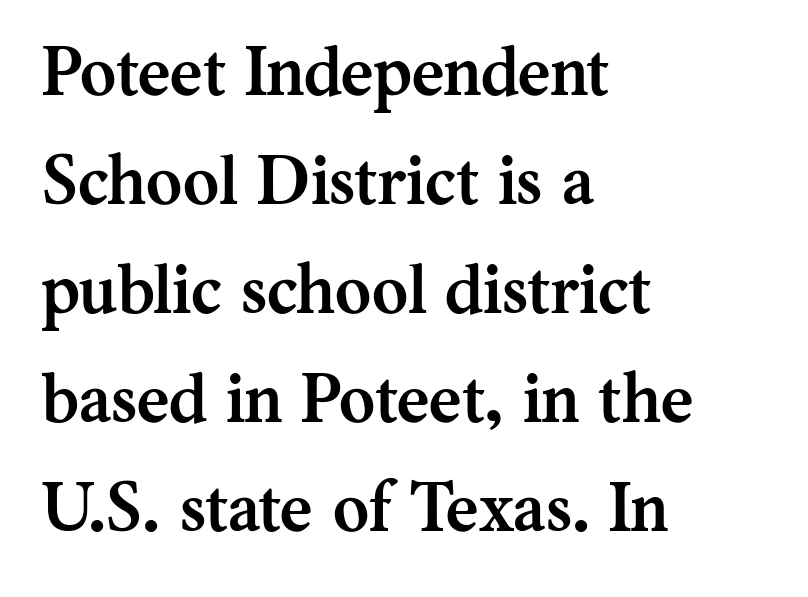
The image shows 69 px semibold serif type, upright; set left-aligned, normal line spacing (1.58x), normal letter spacing, not underlined; medium stroke contrast and a medium x-height.
